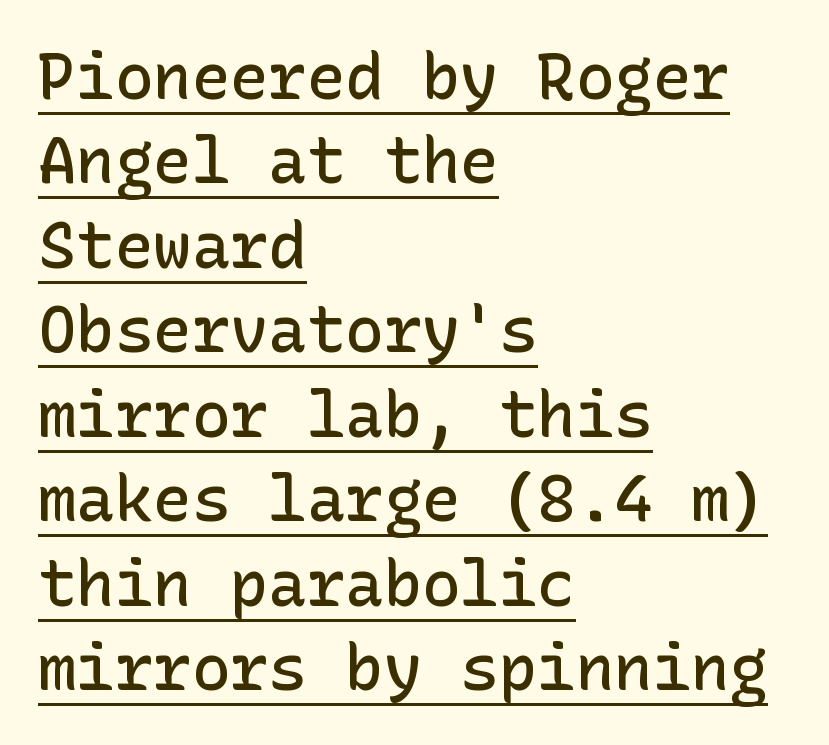
Each line of the rendering has a horizontal stroke beneath the glyphs. The text block is weighted toward the left margin, trailing off unevenly rightward. Vertically, the passage feels balanced, rows spaced as you'd expect. The letters stand straight up with perfectly vertical stems.
